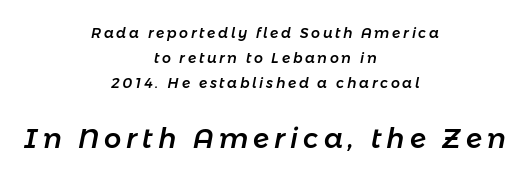
{"italic": "yes", "lean": "right", "slant_degrees": 11, "underline": "no", "align": "center", "line_spacing_ratio": 1.79, "larger_block": "second", "size_ratio": 1.93, "glyph_px": 27}
